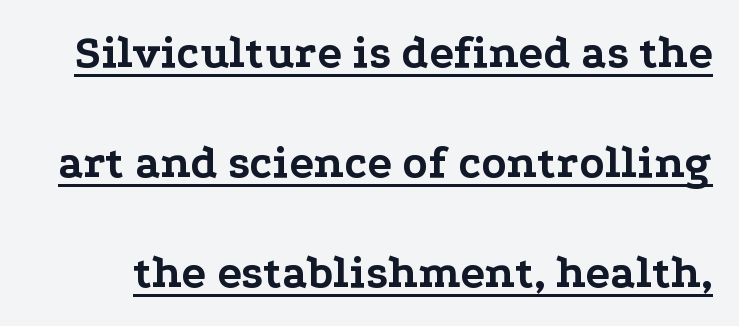
Q: Is the text bold? A: Yes.
Q: Is the text italic (slanted)? A: No, it is upright.
Q: Is the typeface a serif or a sans-serif typeface? A: Serif.
Q: Is the text underlined? A: Yes.
Q: Is the spacing between letters normal or unusually wide? A: Normal.
Q: Is the spacing between lines tight, normal or loose? A: Loose.
Q: Width (condensed, normal, or wide)? A: Wide.
Q: Stroke contrast? A: Low.
Q: x-height? A: Medium.
Q: Monospaced? A: No.
